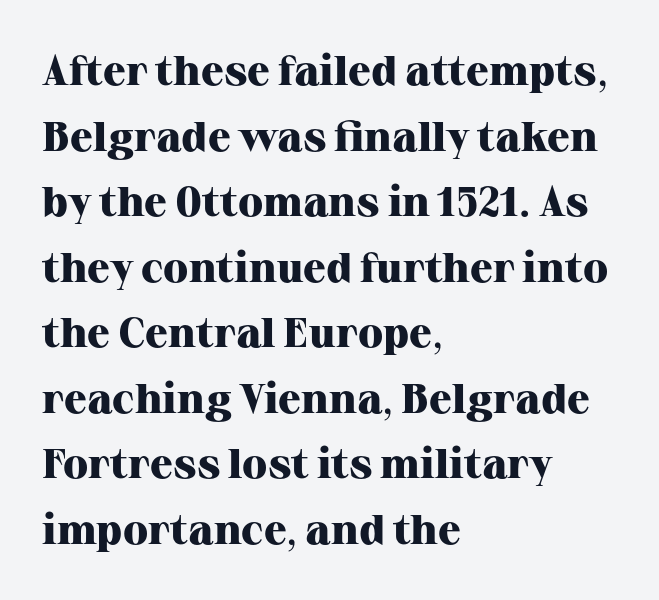
Short and long lines alike share a common starting point at left. This is the regular roman posture of the typeface. Varying glyph widths throughout — classic text-font behaviour. The tracking reads as untouched default to a designer's eye. Typographic density is high because the face is bold. Notice how descenders clear the ascenders below comfortably — that's standard leading.
